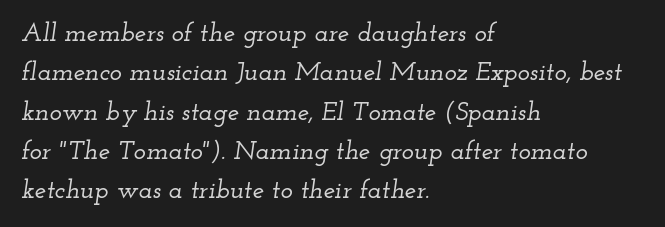
Q: Is the text italic (slanted)? A: Yes, it leans right by about 12 degrees.
Q: Is the text underlined? A: No.
Q: How is the paragraph aligned? A: Left-aligned.
Q: Is the spacing between letters normal or unusually wide? A: Normal.
Q: Is the spacing between lines tight, normal or loose? A: Normal.
